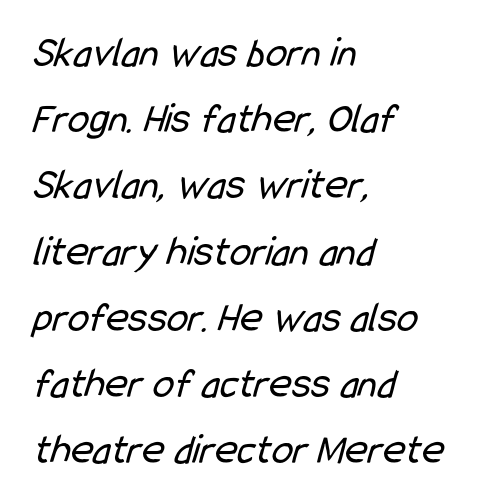
The image shows 43 px regular-weight, condensed sans-serif type; set left-aligned, normal line spacing (1.54x), normal letter spacing, not underlined; low stroke contrast and a medium x-height.
